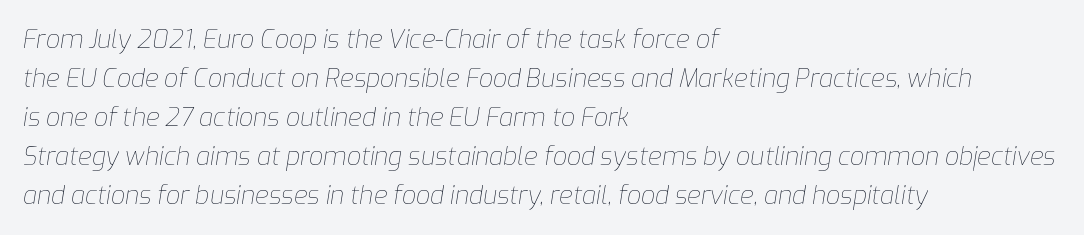
The image shows 25 px text type, italic (leaning right); set left-aligned, normal line spacing (1.56x), normal letter spacing, not underlined.
